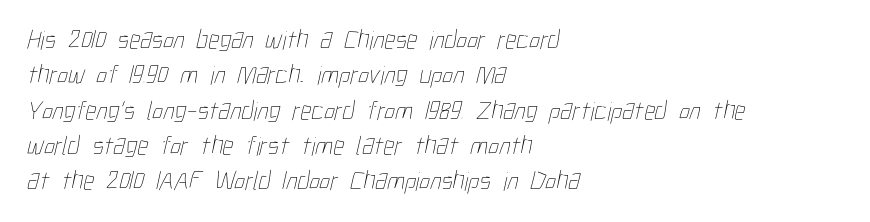
{"bold": "no", "underline": "no", "align": "left", "line_spacing": "normal", "line_spacing_ratio": 1.31, "letter_spacing": "normal", "letter_spacing_em": 0.0, "glyph_px": 27}
